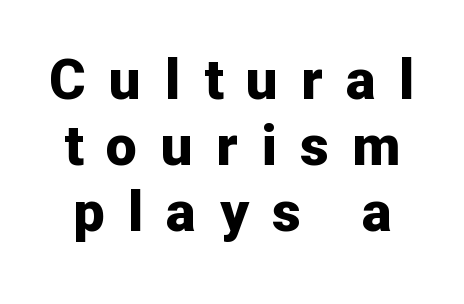
A bare baseline throughout the passage. Plenty of ink on the page — the face is bold. The tracking reads as deliberately expanded to a designer's eye. You could not count columns in this text — the font is proportionally spaced.
